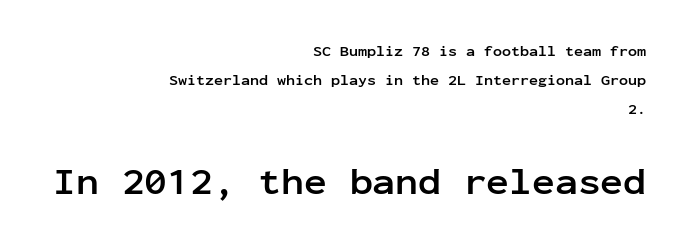
{"serif": "no", "italic": "no", "bold": "yes", "weight": "semibold", "width": "normal", "stroke_contrast": "low", "x_height": "medium", "monospaced": "yes", "underline": "no", "align": "right", "line_spacing": "loose", "line_spacing_ratio": 1.94, "letter_spacing": "normal", "letter_spacing_em": 0.0, "larger_block": "second", "size_ratio": 2.53, "glyph_px": 38}
